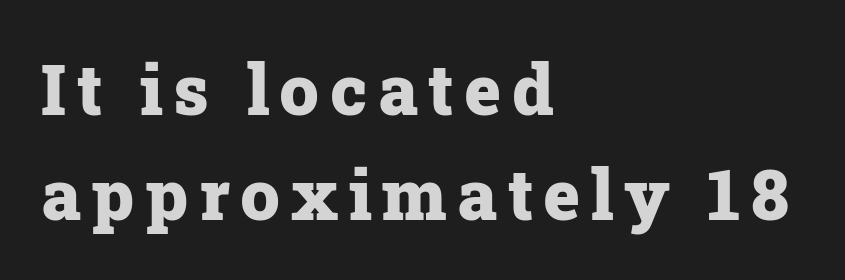
Q: Is the text bold? A: Yes.
Q: Is the text italic (slanted)? A: No, it is upright.
Q: Is the typeface a serif or a sans-serif typeface? A: Serif.
Q: Is the text underlined? A: No.
Q: How is the paragraph aligned? A: Left-aligned.
Q: Is the spacing between lines tight, normal or loose? A: Normal.
Q: Width (condensed, normal, or wide)? A: Normal.
Q: Stroke contrast? A: Low.
Q: x-height? A: Medium.
Q: Monospaced? A: No.
